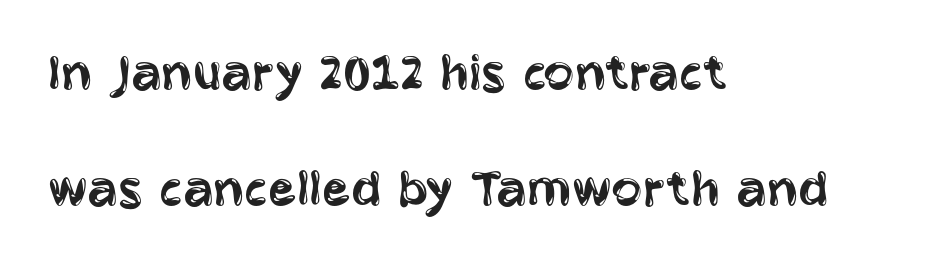
Q: Is the text bold? A: No.
Q: Is the text italic (slanted)? A: No, it is upright.
Q: Is the typeface a serif or a sans-serif typeface? A: Sans-serif.
Q: Is the text underlined? A: No.
Q: How is the paragraph aligned? A: Left-aligned.
Q: Is the spacing between letters normal or unusually wide? A: Normal.
Q: Is the spacing between lines tight, normal or loose? A: Loose.
Q: Width (condensed, normal, or wide)? A: Condensed.
Q: Stroke contrast? A: Low.
Q: x-height? A: Large.
Q: Monospaced? A: No.
